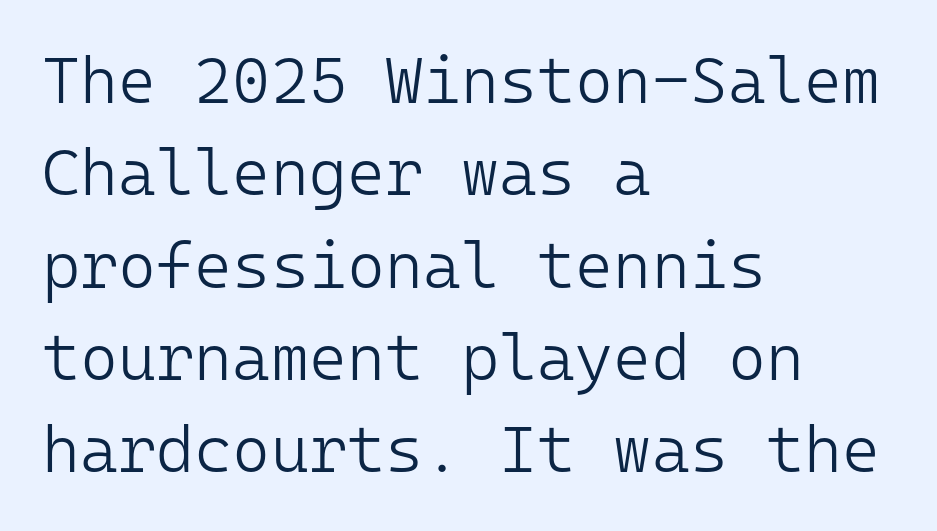
The image shows 65 px light sans-serif type, upright, monospaced; set left-aligned, normal line spacing (1.42x), normal letter spacing, not underlined; low stroke contrast and a medium x-height.
